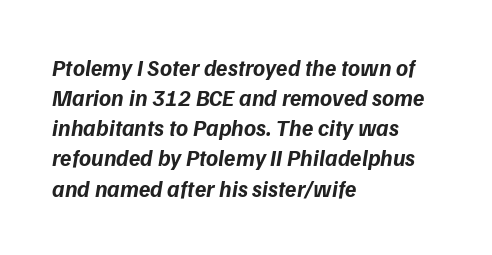
The image shows 23 px bold type, italic (leaning right); set left-aligned, normal line spacing (1.31x), normal letter spacing, not underlined.
